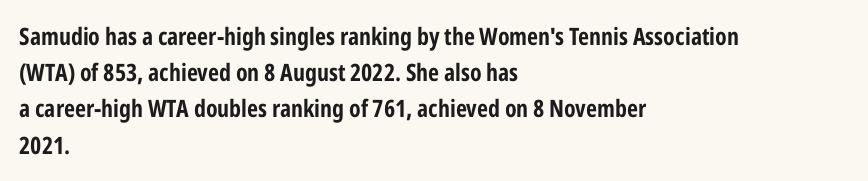
The vertical gap from one line to the next is medium. In terms of posture, this sample is upright. Look at the stroke-to-counter ratio: heavy, a bold. Clear beneath every line of the passage. Casual observation: everything's shoved over to the left. You could call the tracking neutral — neither tight nor loose.
